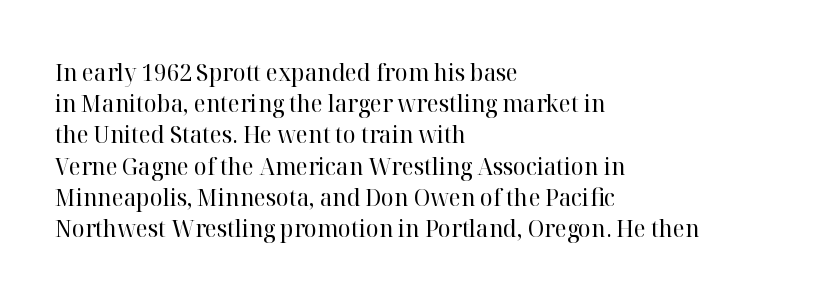
{"italic": "no", "bold": "no", "underline": "no", "align": "left", "line_spacing": "normal", "line_spacing_ratio": 1.3, "letter_spacing": "normal", "letter_spacing_em": 0.0, "glyph_px": 24}
